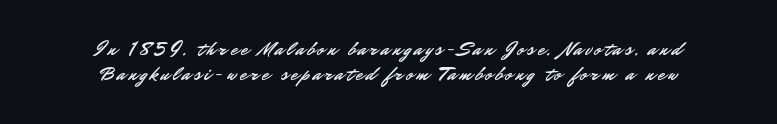
Q: Is the text italic (slanted)? A: Yes.
Q: Is the text underlined? A: No.
Q: How is the paragraph aligned? A: Centered.
Q: Is the spacing between lines tight, normal or loose? A: Normal.
